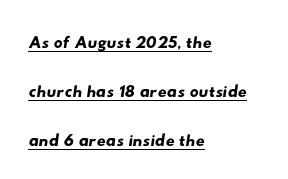
{"underline": "yes", "align": "left", "line_spacing": "loose", "line_spacing_ratio": 1.96, "letter_spacing": "normal", "letter_spacing_em": 0.0, "glyph_px": 25}
